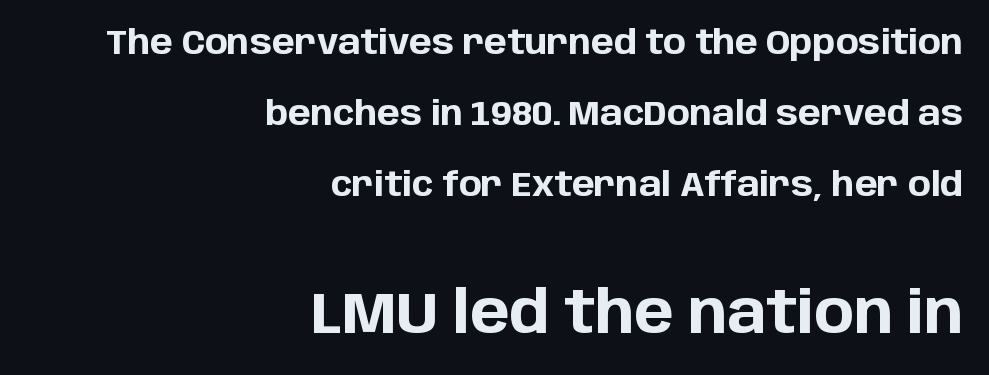
The image shows 59 px bold sans-serif type, upright; set right-aligned, loose line spacing (2.09x), normal letter spacing, not underlined; the second (bottom) block is 1.74x larger; low stroke contrast and a large x-height.
